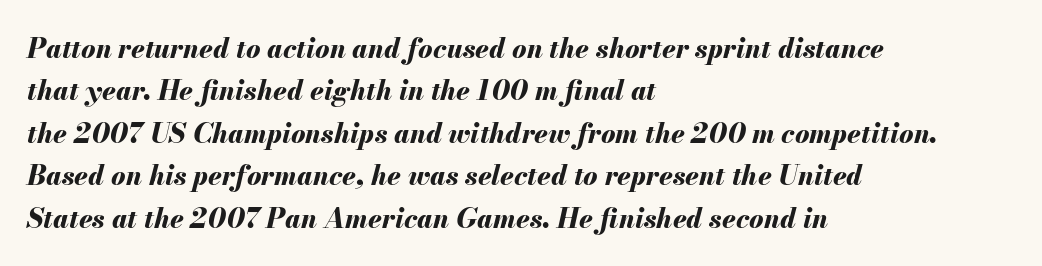
The image shows 27 px bold type, italic (leaning right); set left-aligned, normal line spacing (1.57x), normal letter spacing, not underlined.
